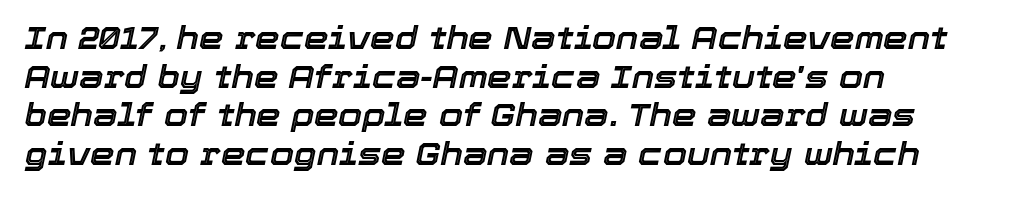
{"italic": "yes", "lean": "right", "slant_degrees": 12, "width": "normal", "x_height": "medium", "monospaced": "no", "underline": "no", "align": "left", "line_spacing": "normal", "line_spacing_ratio": 1.25, "letter_spacing": "normal", "letter_spacing_em": 0.0, "glyph_px": 31}
